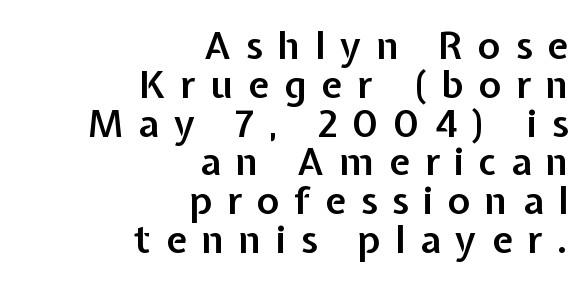
Q: Is the text bold? A: Semi-bold.
Q: Is the text italic (slanted)? A: No, it is upright.
Q: Is the typeface a serif or a sans-serif typeface? A: Sans-serif.
Q: Is the text underlined? A: No.
Q: How is the paragraph aligned? A: Right-aligned.
Q: Is the spacing between letters normal or unusually wide? A: Unusually wide.
Q: Is the spacing between lines tight, normal or loose? A: Tight.
Q: Width (condensed, normal, or wide)? A: Normal.
Q: Stroke contrast? A: Low.
Q: x-height? A: Medium.
Q: Monospaced? A: No.
